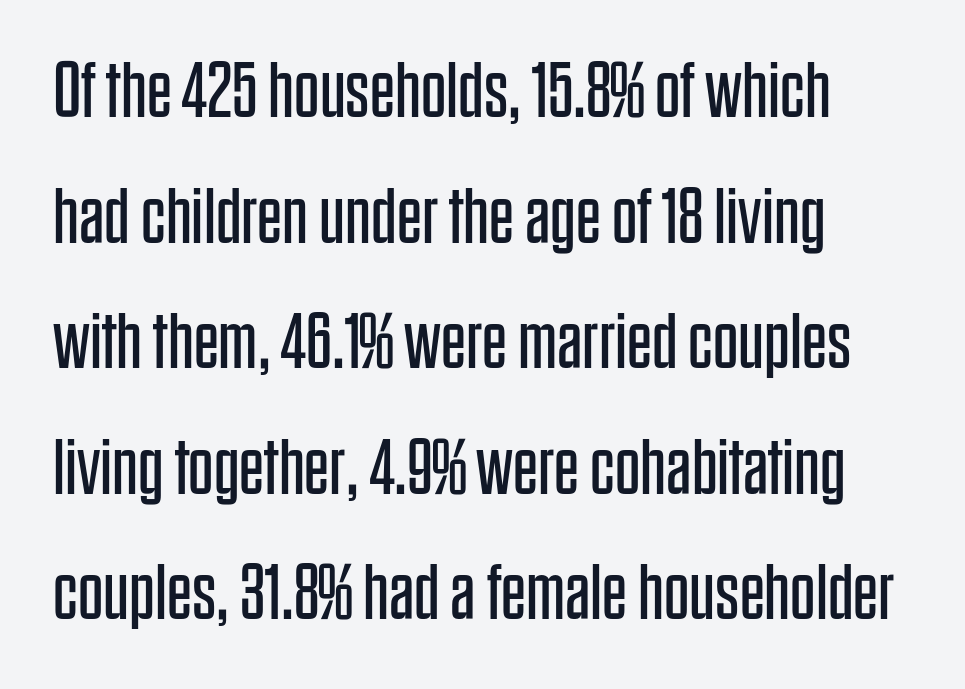
A roman cut, with each character standing at attention. The passage shown is typed in a proportional face where columns would drift. Leading: standard. Underline: absent. These lines are set flush left with a ragged right edge. Weight: not bold — regular or lighter.
